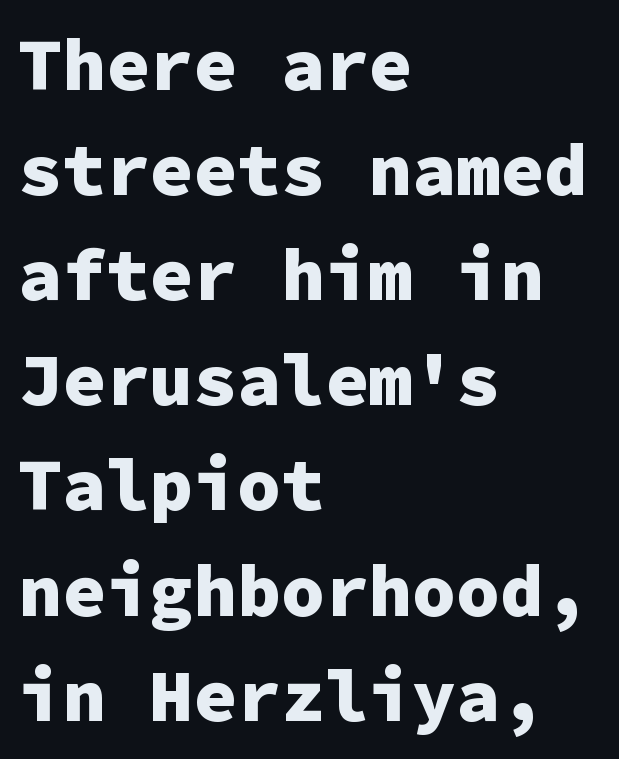
{"serif": "no", "italic": "no", "bold": "yes", "weight": "heavy", "width": "normal", "stroke_contrast": "low", "x_height": "medium", "monospaced": "yes", "underline": "no", "align": "left", "line_spacing": "normal", "line_spacing_ratio": 1.44, "letter_spacing": "normal", "letter_spacing_em": 0.0, "glyph_px": 73}
